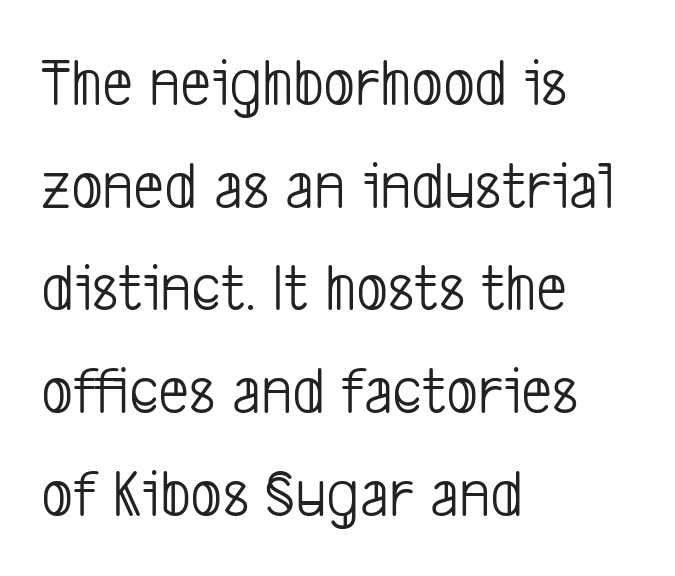
The image shows 68 px light, condensed sans-serif type; set left-aligned, normal line spacing (1.51x), normal letter spacing, not underlined; low stroke contrast and a medium x-height.
